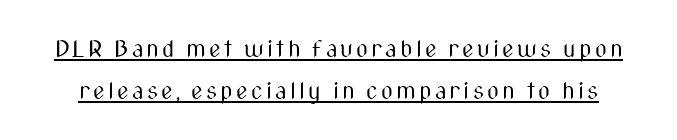
The sample's only ornament is a line tracing under the words. Ordinary non-slanted type is in use. Think standard paragraph weight, or any step lighter than that.
